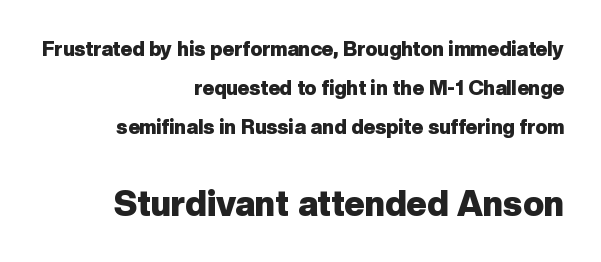
The image shows 35 px heavy sans-serif type, upright; set right-aligned, loose line spacing (1.95x), normal letter spacing, not underlined; the second (bottom) block is 1.75x larger; low stroke contrast and a medium x-height.
